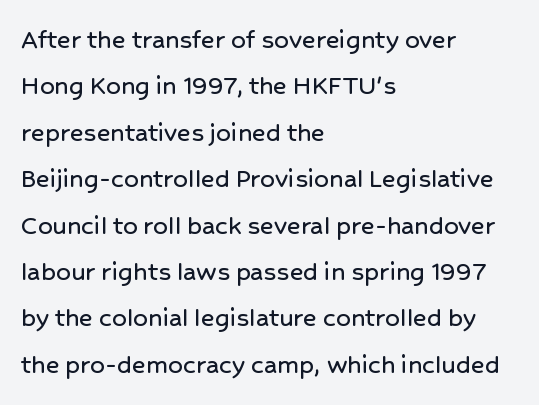
{"serif": "no", "italic": "no", "width": "normal", "stroke_contrast": "low", "x_height": "medium", "monospaced": "no", "underline": "no", "align": "left", "line_spacing": "normal", "line_spacing_ratio": 1.6, "letter_spacing": "normal", "letter_spacing_em": 0.0, "glyph_px": 29}
